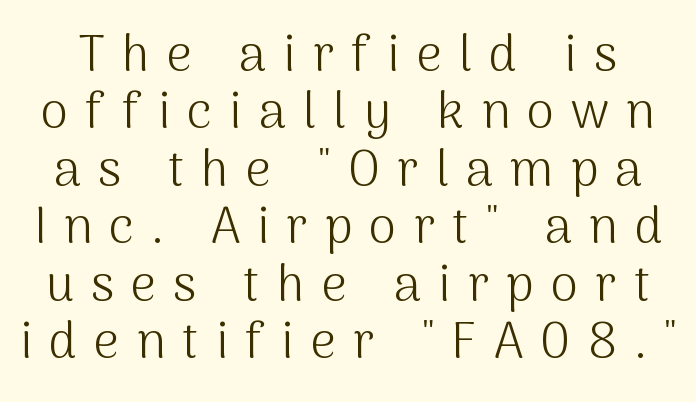
{"serif": "no", "italic": "no", "bold": "no", "weight": "light", "width": "normal", "stroke_contrast": "medium", "x_height": "medium", "monospaced": "no", "underline": "no", "line_spacing": "tight", "line_spacing_ratio": 1.15, "letter_spacing": "wide", "letter_spacing_em": 0.34, "glyph_px": 50}
